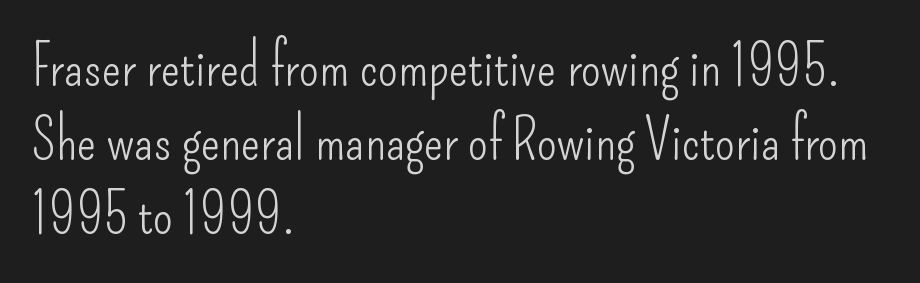
The image shows 57 px light, condensed sans-serif type, upright; set left-aligned, normal line spacing (1.3x), normal letter spacing, not underlined; low stroke contrast and a small x-height.
